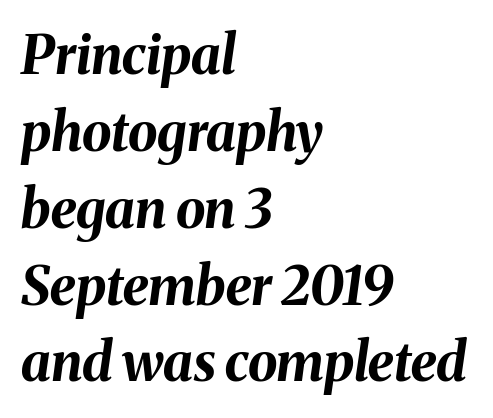
The image shows 53 px bold type, italic (leaning right); set left-aligned, normal line spacing (1.45x), normal letter spacing, not underlined; medium stroke contrast and a medium x-height.
